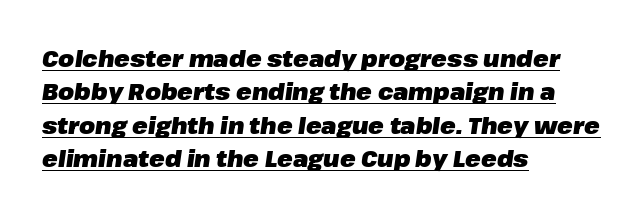
{"italic": "yes", "lean": "right", "slant_degrees": 8, "bold": "yes", "underline": "yes", "align": "left", "line_spacing": "normal", "line_spacing_ratio": 1.45, "letter_spacing": "normal", "letter_spacing_em": 0.0, "glyph_px": 23}
